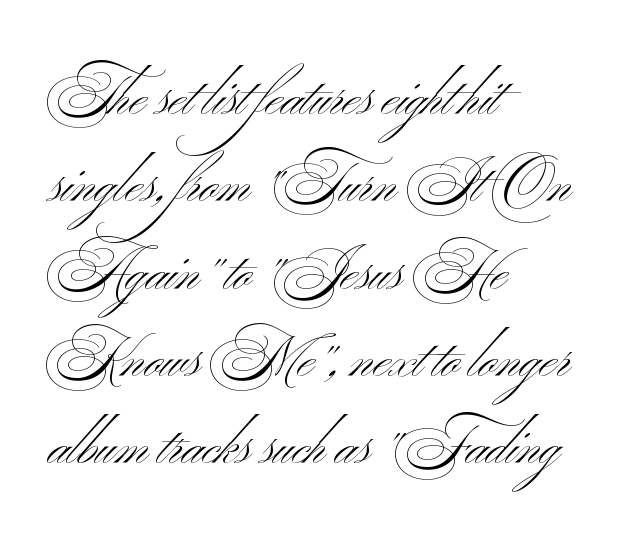
You could call the tracking neutral — neither tight nor loose. Unmarked baselines from the first word to the last. A light-to-regular cut is what we see here. In terms of letterform style, serifs are entirely absent.
